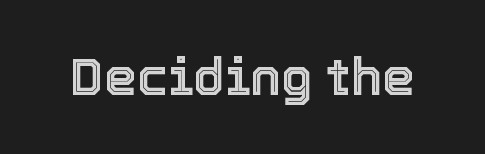
{"italic": "no", "width": "normal", "x_height": "medium", "monospaced": "no", "underline": "no", "letter_spacing": "normal", "letter_spacing_em": 0.0, "glyph_px": 52}
